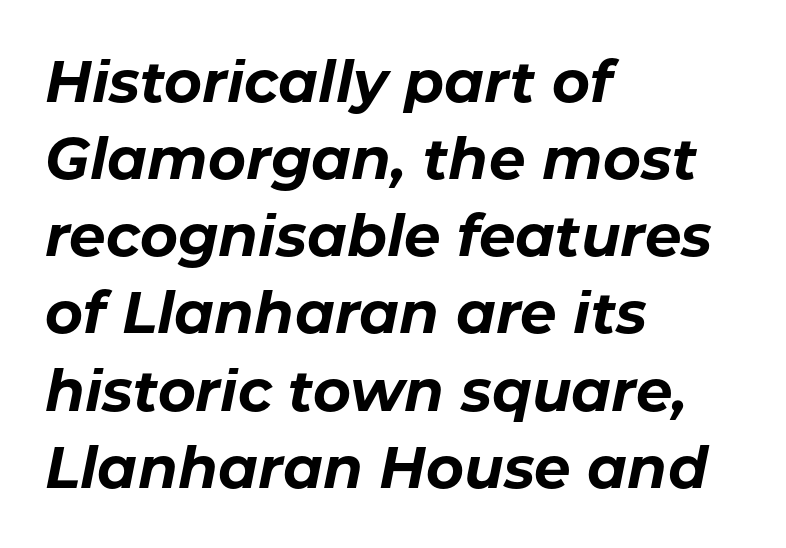
{"italic": "yes", "lean": "right", "slant_degrees": 11, "bold": "yes", "weight": "bold", "width": "normal", "stroke_contrast": "low", "x_height": "medium", "monospaced": "no", "underline": "no", "align": "left", "line_spacing": "normal", "line_spacing_ratio": 1.33, "letter_spacing": "normal", "letter_spacing_em": 0.0, "glyph_px": 58}
